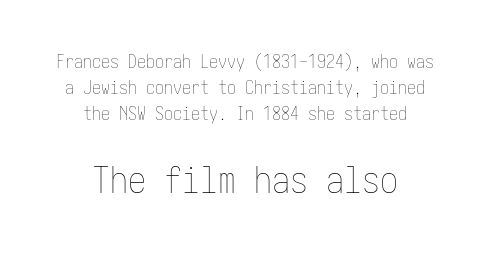
{"italic": "no", "bold": "no", "weight": "thin", "width": "condensed", "stroke_contrast": "low", "x_height": "medium", "underline": "no", "align": "center", "line_spacing": "normal", "line_spacing_ratio": 1.45, "letter_spacing": "normal", "letter_spacing_em": 0.0, "larger_block": "second", "size_ratio": 2.0, "glyph_px": 36}
